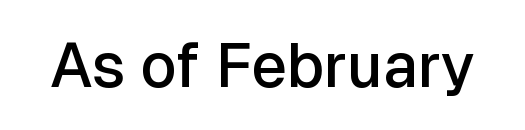
The image shows 62 px semibold sans-serif type, upright; set normal letter spacing, not underlined; low stroke contrast and a medium x-height.
